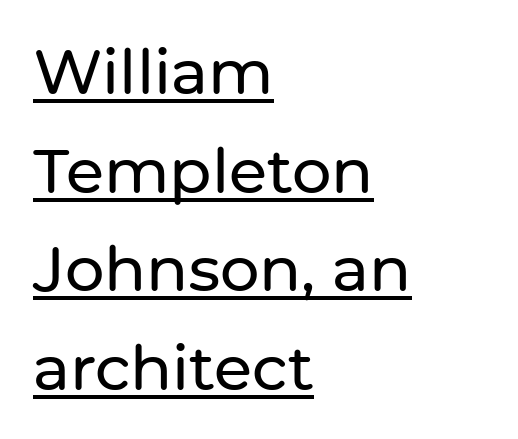
The image shows 62 px sans-serif type, upright; set left-aligned, normal line spacing (1.59x), normal letter spacing, underlined; low stroke contrast and a medium x-height.
